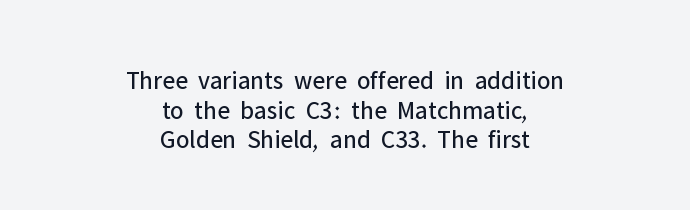
Q: Is the text bold? A: No.
Q: Is the text italic (slanted)? A: No, it is upright.
Q: Is the text underlined? A: No.
Q: How is the paragraph aligned? A: Centered.
Q: Is the spacing between letters normal or unusually wide? A: Normal.
Q: Is the spacing between lines tight, normal or loose? A: Tight.
